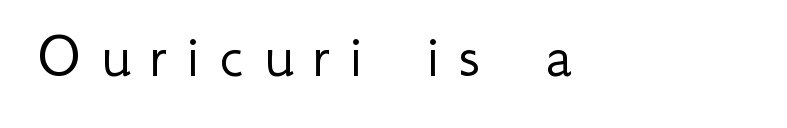
The image shows 65 px light sans-serif type, upright; set unusually wide letter spacing (+0.3 em), not underlined; low stroke contrast and a small x-height.
